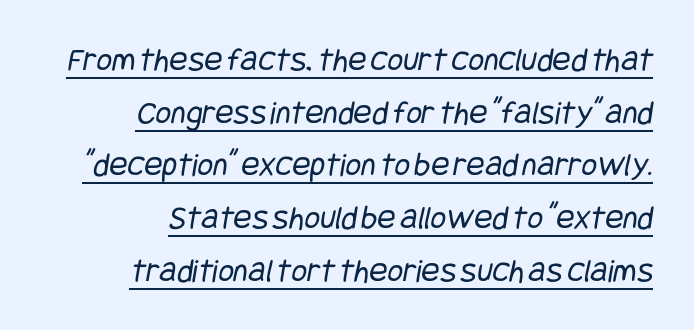
The image shows 34 px regular-weight, condensed sans-serif type; set right-aligned, normal line spacing (1.55x), normal letter spacing, underlined; low stroke contrast and a large x-height.
